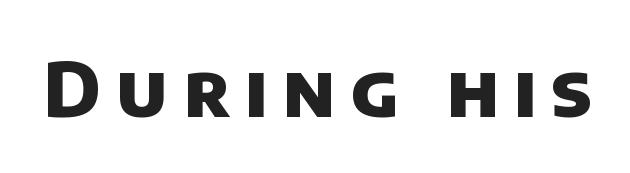
Q: Is the text bold? A: Yes.
Q: Is the typeface a serif or a sans-serif typeface? A: Sans-serif.
Q: Is the text underlined? A: No.
Q: Width (condensed, normal, or wide)? A: Normal.
Q: Stroke contrast? A: Low.
Q: x-height? A: Large.
Q: Monospaced? A: No.
